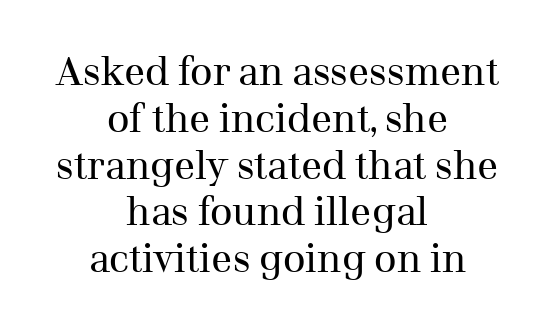
Varying glyph widths throughout — classic text-font behaviour. The string is rendered with underlining switched off. Is this a sans? No — the strokes have serifs. The specimen reads as upright at a glance. Is the type heavy? It reads as light-to-regular instead. The paragraph shown floats in the horizontal middle.
